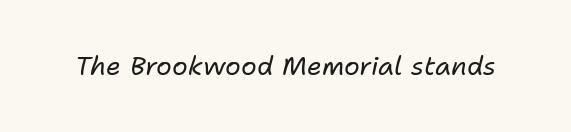
{"italic": "yes", "lean": "right", "slant_degrees": 11, "bold": "no", "underline": "no", "letter_spacing": "normal", "letter_spacing_em": 0.0, "glyph_px": 26}
